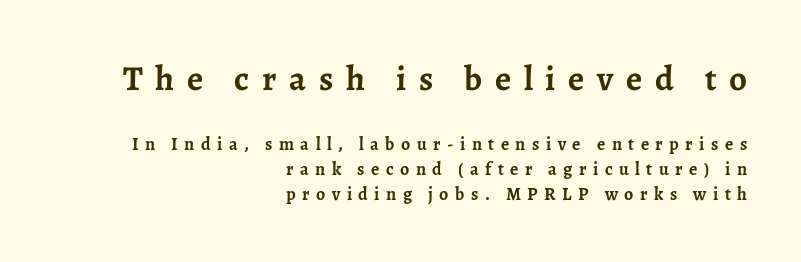
The letters advance in unequal steps, a hallmark of proportional type. Type size steps down from the first block to the second. These lines were composed using upright roman letters. There is plenty of visible air inserted between adjacent glyphs.
